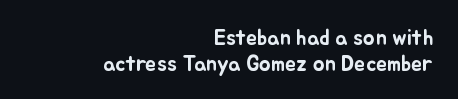
Q: Is the text italic (slanted)? A: No, it is upright.
Q: Is the text underlined? A: No.
Q: How is the paragraph aligned? A: Right-aligned.
Q: Is the spacing between letters normal or unusually wide? A: Normal.
